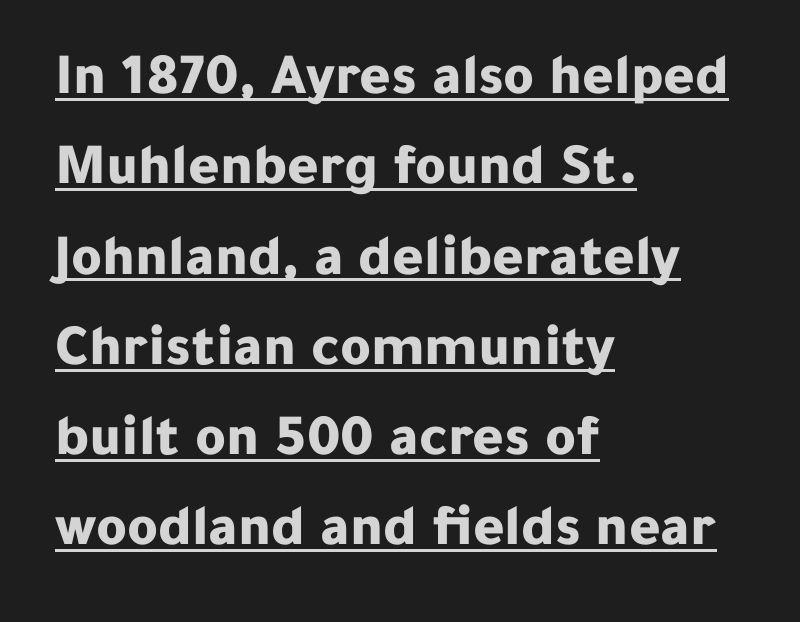
{"serif": "no", "italic": "no", "bold": "yes", "weight": "bold", "width": "normal", "stroke_contrast": "low", "x_height": "medium", "monospaced": "no", "underline": "yes", "align": "left", "line_spacing": "normal", "line_spacing_ratio": 1.53, "letter_spacing": "normal", "letter_spacing_em": 0.0, "glyph_px": 59}
